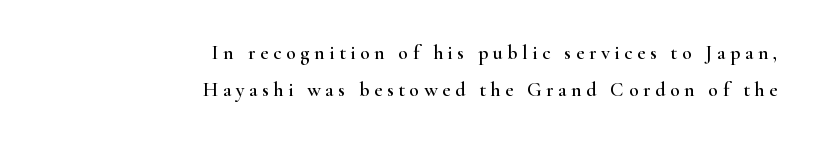
You can tell it's not italic because the verticals are truly vertical. The strip under each line holds only bare page. Display-style spreading of the glyphs; the letterfit is very open. Casual observation: everything's shoved over to the right.
